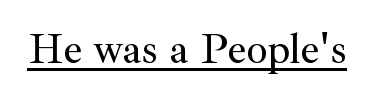
The image shows 42 px serif type, upright; set normal letter spacing, underlined; medium stroke contrast and a small x-height.
